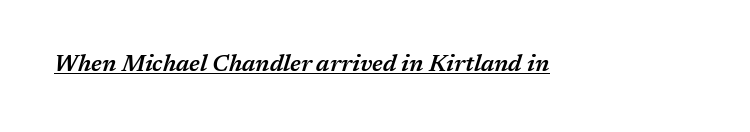
The image shows 23 px text type, italic (leaning right); set normal letter spacing, underlined.
